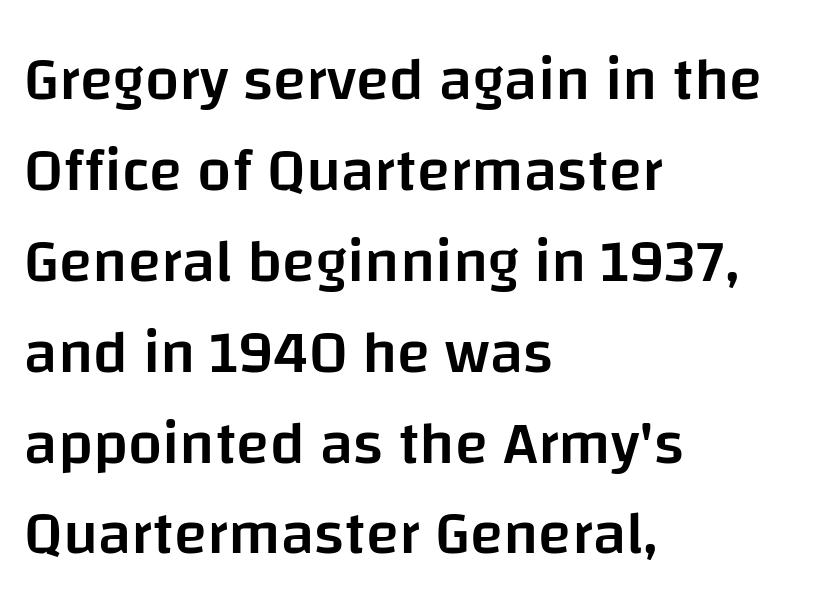
{"serif": "no", "italic": "no", "bold": "semi", "weight": "semibold", "width": "normal", "stroke_contrast": "low", "x_height": "large", "monospaced": "no", "underline": "no", "align": "left", "line_spacing": "normal", "line_spacing_ratio": 1.49, "letter_spacing": "normal", "letter_spacing_em": 0.0, "glyph_px": 61}
